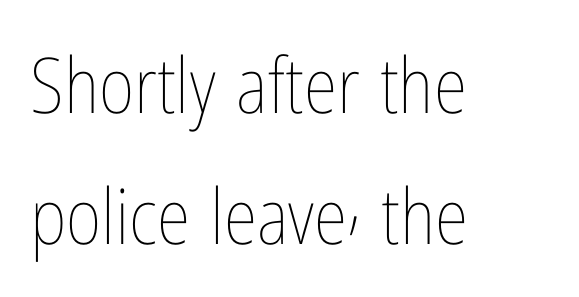
Nope, not italic — everything's standing straight. Typeset ragged right — the left edge is the straight one. Short note: letters normally spaced. Unmarked baselines from the first word to the last. These lines are rendered in a variable-pitch font. Think standard paragraph weight, or any step lighter than that.
